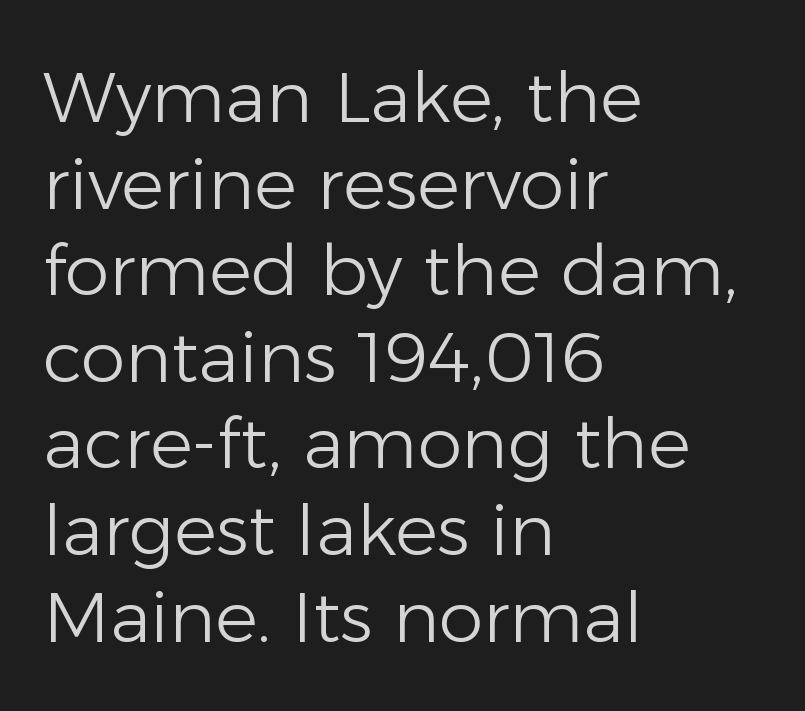
{"serif": "no", "italic": "no", "bold": "no", "weight": "light", "width": "normal", "stroke_contrast": "low", "x_height": "medium", "monospaced": "no", "underline": "no", "align": "left", "line_spacing_ratio": 1.22, "letter_spacing": "normal", "letter_spacing_em": 0.0, "glyph_px": 71}
